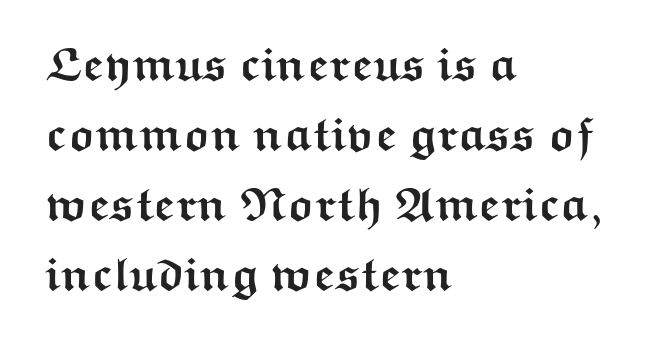
{"serif": "no", "italic": "no", "bold": "yes", "weight": "semibold", "width": "wide", "stroke_contrast": "medium", "x_height": "medium", "monospaced": "no", "underline": "no", "align": "left", "line_spacing": "normal", "line_spacing_ratio": 1.49, "letter_spacing": "normal", "letter_spacing_em": 0.0, "glyph_px": 47}
